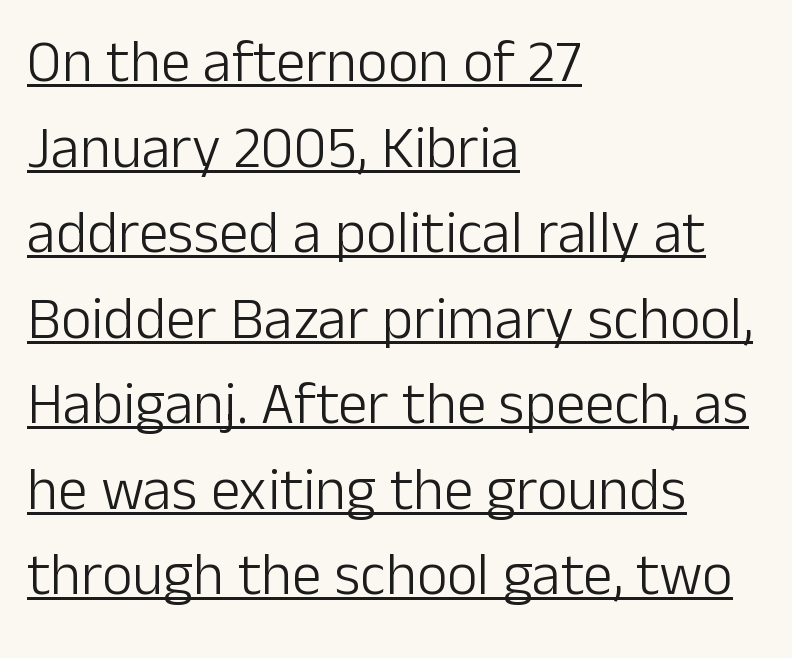
Emphasis is given by a line drawn under the lettering. This sample has the flowing, uneven cadence of proportional lettering. The weight would be labelled regular, book, light, or lighter still. Glyph-to-glyph distance matches everyday printed text. A student would call this left alignment; a typographer would say flush left, rag right.
